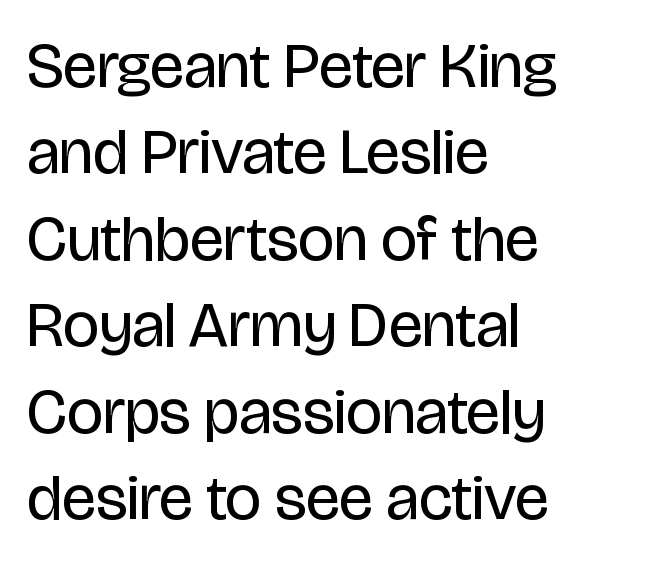
{"serif": "no", "italic": "no", "bold": "no", "weight": "regular", "width": "condensed", "stroke_contrast": "low", "x_height": "large", "monospaced": "no", "underline": "no", "align": "left", "line_spacing": "normal", "line_spacing_ratio": 1.35, "letter_spacing": "normal", "letter_spacing_em": 0.0, "glyph_px": 64}
